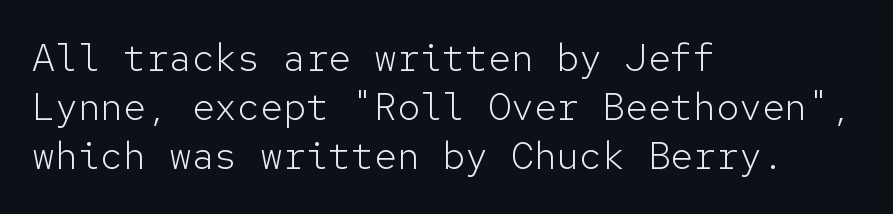
The letters march in equal steps, a hallmark of fixed-pitch type. Letterform terminals end flat and unadorned throughout the passage. The leading is moderate, giving the passage an even texture. No chunkiness to these letters — they're not bold. Any mark beneath the type? The region is blank. The passage is arranged the way most books set body copy — flush left.
